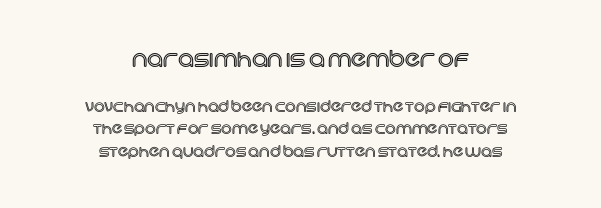
Letters rest on an invisible, unmarked baseline. Students, note that the glyphs here touch the page at normal intervals. Teacher's note: observe the equal gaps on both sides — that is centered alignment. Each new line begins a customary step beneath the previous one. Does the bottom block carry the larger type? No, the top block does.
